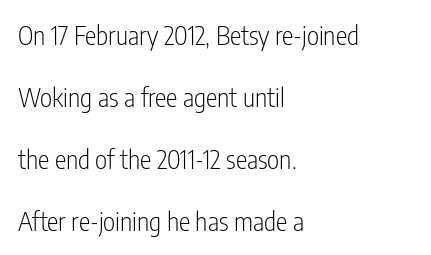
The image shows 26 px text type, upright; set left-aligned, loose line spacing (2.38x), normal letter spacing, not underlined.
